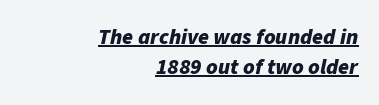
The image shows 22 px bold type, italic (leaning right); set right-aligned, normal line spacing (1.37x), normal letter spacing, underlined.
